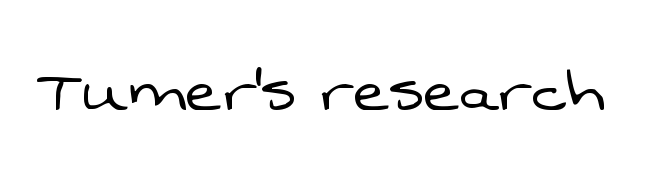
Q: Is the text bold? A: No.
Q: Is the typeface a serif or a sans-serif typeface? A: Sans-serif.
Q: Is the text underlined? A: No.
Q: Is the spacing between letters normal or unusually wide? A: Normal.
Q: Width (condensed, normal, or wide)? A: Normal.
Q: Stroke contrast? A: Low.
Q: x-height? A: Medium.
Q: Monospaced? A: No.
